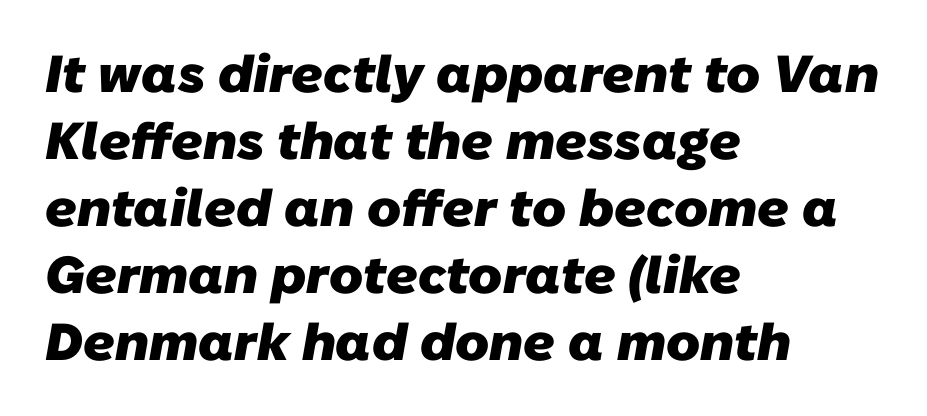
{"serif": "no", "bold": "yes", "weight": "heavy", "width": "normal", "stroke_contrast": "low", "x_height": "medium", "monospaced": "no", "underline": "no", "align": "left", "line_spacing": "normal", "line_spacing_ratio": 1.29, "letter_spacing": "normal", "letter_spacing_em": 0.0, "glyph_px": 52}
